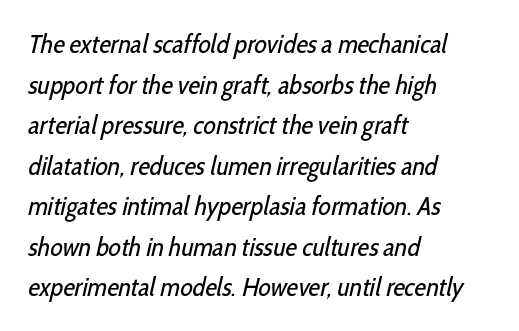
Q: Is the text bold? A: No.
Q: Is the text underlined? A: No.
Q: How is the paragraph aligned? A: Left-aligned.
Q: Is the spacing between letters normal or unusually wide? A: Normal.
Q: Is the spacing between lines tight, normal or loose? A: Normal.
